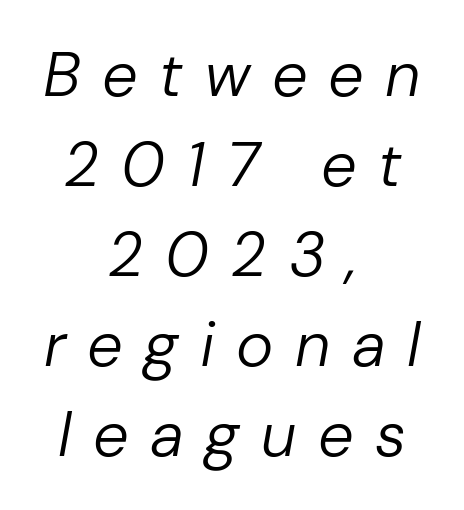
{"italic": "yes", "lean": "right", "slant_degrees": 10, "bold": "no", "weight": "regular", "width": "normal", "stroke_contrast": "low", "x_height": "medium", "monospaced": "no", "underline": "no", "align": "center", "line_spacing": "normal", "line_spacing_ratio": 1.43, "letter_spacing": "wide", "letter_spacing_em": 0.34, "glyph_px": 63}
